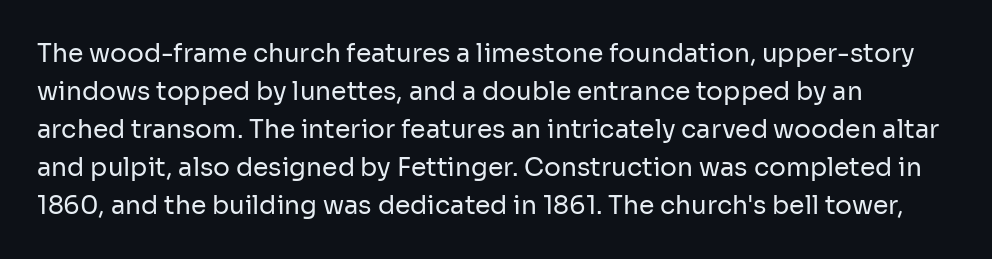
{"italic": "no", "bold": "no", "underline": "no", "align": "left", "line_spacing": "normal", "line_spacing_ratio": 1.52, "letter_spacing": "normal", "letter_spacing_em": 0.0, "glyph_px": 25}
